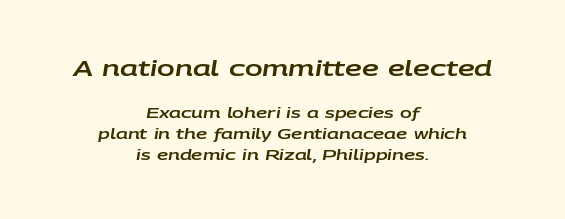
{"italic": "yes", "lean": "right", "slant_degrees": 9, "underline": "no", "align": "center", "line_spacing": "normal", "line_spacing_ratio": 1.51, "letter_spacing": "normal", "letter_spacing_em": 0.0, "larger_block": "first", "size_ratio": 1.5, "glyph_px": 21}
